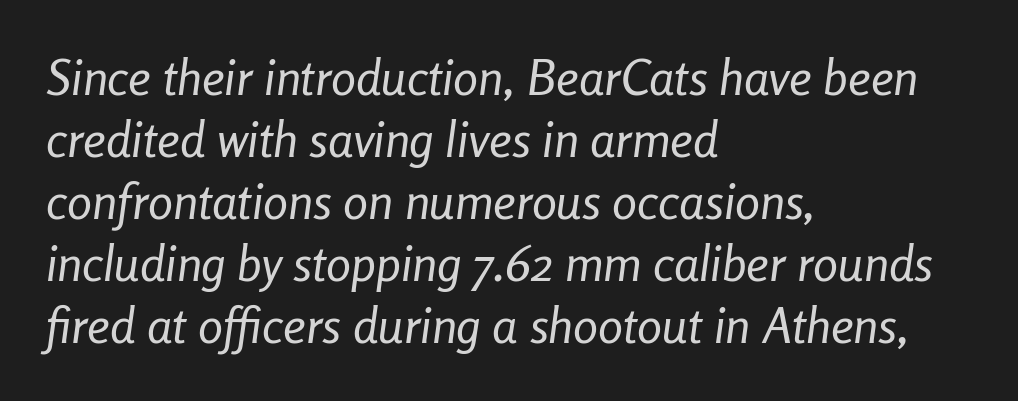
{"italic": "yes", "lean": "right", "slant_degrees": 8, "bold": "no", "weight": "regular", "width": "condensed", "stroke_contrast": "low", "x_height": "medium", "monospaced": "no", "underline": "no", "align": "left", "line_spacing_ratio": 1.24, "letter_spacing": "normal", "letter_spacing_em": 0.0, "glyph_px": 50}
